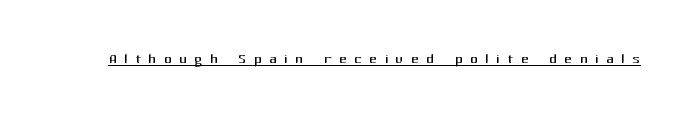
Q: Is the text bold? A: No.
Q: Is the text italic (slanted)? A: No, it is upright.
Q: Is the text underlined? A: Yes.
Q: Is the spacing between letters normal or unusually wide? A: Unusually wide.
